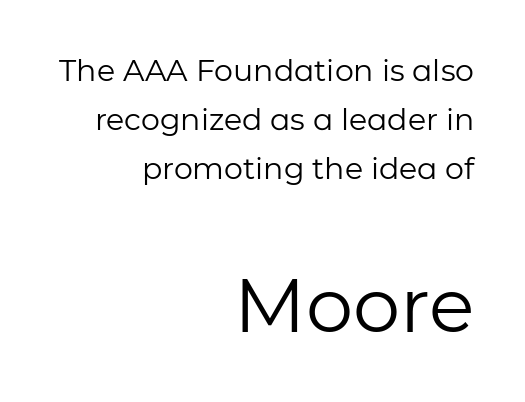
Leading matches the norm, producing a regular column. The rendering anchors every line to the right-hand side. Underlining? Definitely not there. The face used here is proportionally spaced, like ordinary book or web type. Default kerning and tracking; the words read as compact shapes.
